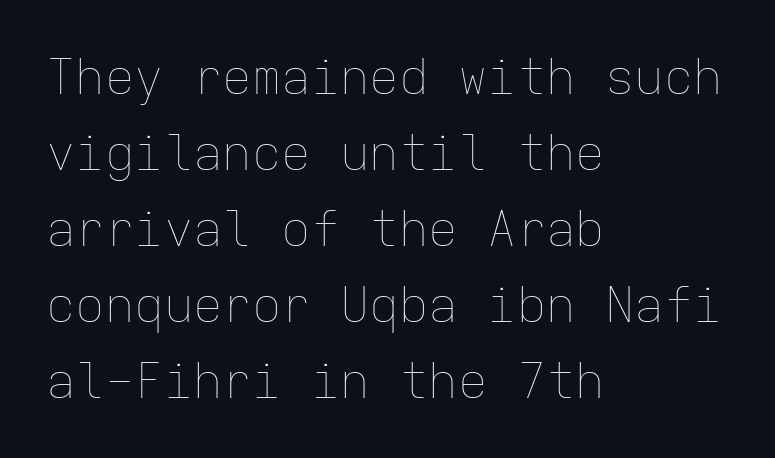
The image shows 49 px thin type, upright, monospaced; set left-aligned, normal line spacing (1.55x), normal letter spacing, not underlined; low stroke contrast and a medium x-height.
